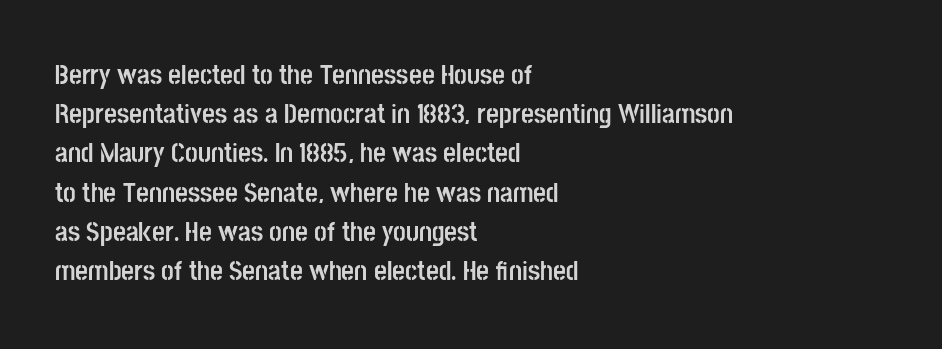
The letters advance in unequal steps, a hallmark of proportional type. This rendering leaves character spacing at its baseline value. Reading down the column, the eye jumps a familiar distance to each next line. Type without underlining.
